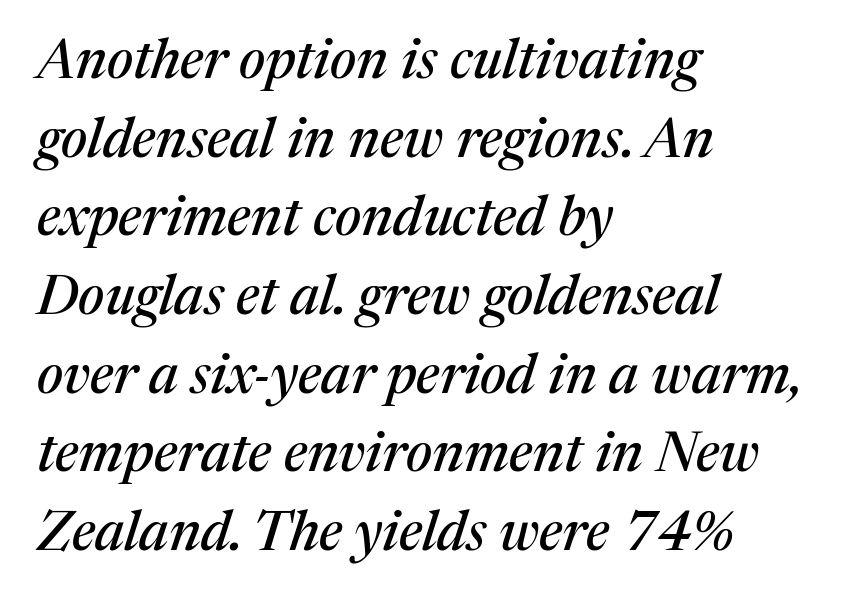
Q: Is the text italic (slanted)? A: Yes, it leans right by about 17 degrees.
Q: Is the typeface a serif or a sans-serif typeface? A: Serif.
Q: Is the text underlined? A: No.
Q: How is the paragraph aligned? A: Left-aligned.
Q: Is the spacing between letters normal or unusually wide? A: Normal.
Q: Is the spacing between lines tight, normal or loose? A: Normal.
Q: Width (condensed, normal, or wide)? A: Normal.
Q: Stroke contrast? A: Medium.
Q: x-height? A: Medium.
Q: Monospaced? A: No.
